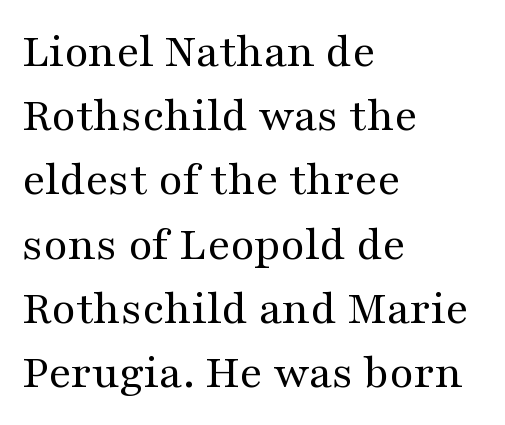
Q: Is the text bold? A: No.
Q: Is the text italic (slanted)? A: No, it is upright.
Q: Is the typeface a serif or a sans-serif typeface? A: Serif.
Q: Is the text underlined? A: No.
Q: How is the paragraph aligned? A: Left-aligned.
Q: Is the spacing between letters normal or unusually wide? A: Normal.
Q: Is the spacing between lines tight, normal or loose? A: Normal.
Q: Width (condensed, normal, or wide)? A: Wide.
Q: Stroke contrast? A: Medium.
Q: x-height? A: Medium.
Q: Monospaced? A: No.
